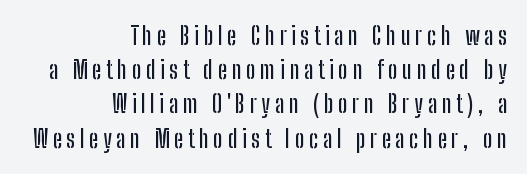
The image shows 25 px text type, upright; set right-aligned, normal line spacing (1.37x), not underlined.
